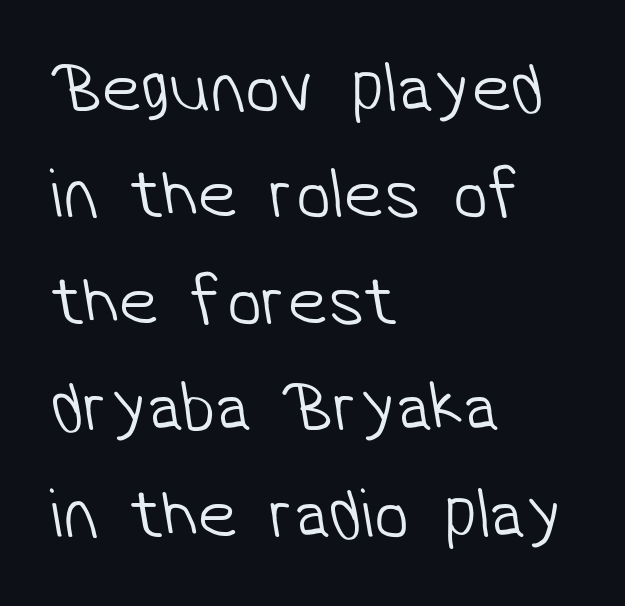
Q: Is the text bold? A: No.
Q: Is the typeface a serif or a sans-serif typeface? A: Sans-serif.
Q: Is the text underlined? A: No.
Q: How is the paragraph aligned? A: Left-aligned.
Q: Is the spacing between letters normal or unusually wide? A: Normal.
Q: Is the spacing between lines tight, normal or loose? A: Normal.
Q: Width (condensed, normal, or wide)? A: Normal.
Q: Stroke contrast? A: Low.
Q: x-height? A: Medium.
Q: Monospaced? A: No.
